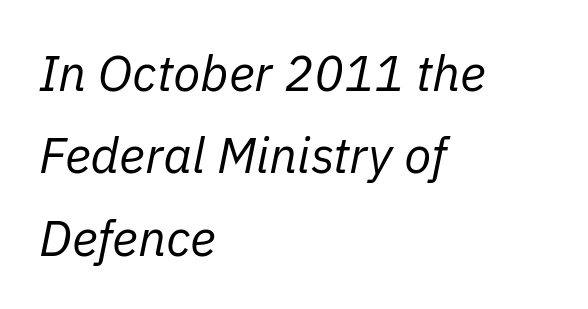
The image shows 50 px regular-weight type, italic (leaning right); set left-aligned, normal line spacing (1.65x), normal letter spacing, not underlined; low stroke contrast and a medium x-height.
